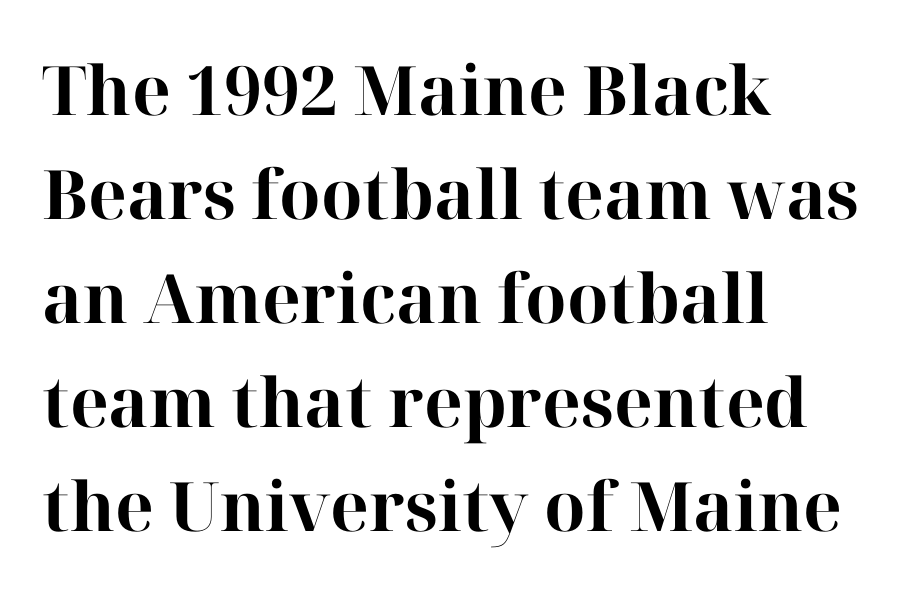
{"serif": "yes", "italic": "no", "bold": "yes", "weight": "bold", "width": "normal", "stroke_contrast": "high", "x_height": "medium", "monospaced": "no", "underline": "no", "align": "left", "line_spacing": "normal", "line_spacing_ratio": 1.53, "letter_spacing": "normal", "letter_spacing_em": 0.0, "glyph_px": 68}
